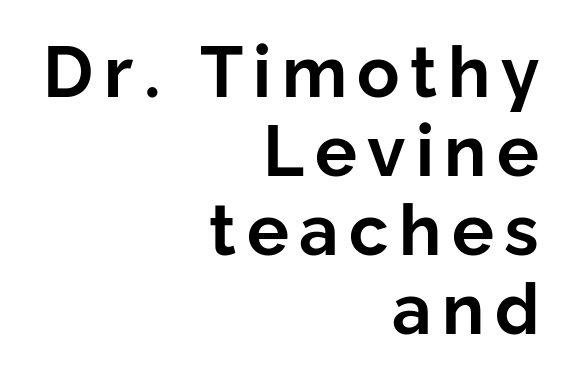
Q: Is the text bold? A: Yes.
Q: Is the text italic (slanted)? A: No, it is upright.
Q: Is the typeface a serif or a sans-serif typeface? A: Sans-serif.
Q: Is the text underlined? A: No.
Q: How is the paragraph aligned? A: Right-aligned.
Q: Is the spacing between lines tight, normal or loose? A: Tight.
Q: Width (condensed, normal, or wide)? A: Normal.
Q: Stroke contrast? A: Low.
Q: x-height? A: Medium.
Q: Monospaced? A: No.
